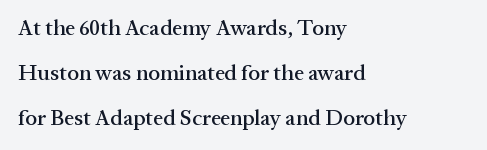
Tracking here is standard; glyphs follow each other at the usual distance. Quick note: underline off. Baseline-to-baseline distance is far greater than the letter height. Style check: upright. Layout note: lines flush left.
